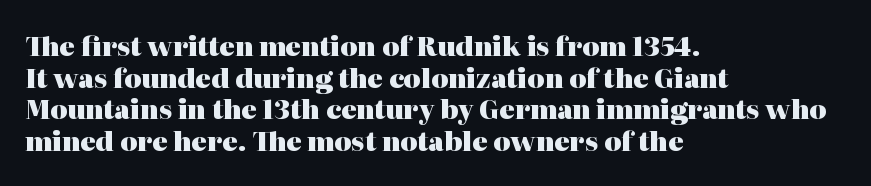
Q: Is the text bold? A: Yes.
Q: Is the text italic (slanted)? A: No, it is upright.
Q: Is the text underlined? A: No.
Q: How is the paragraph aligned? A: Left-aligned.
Q: Is the spacing between letters normal or unusually wide? A: Normal.
